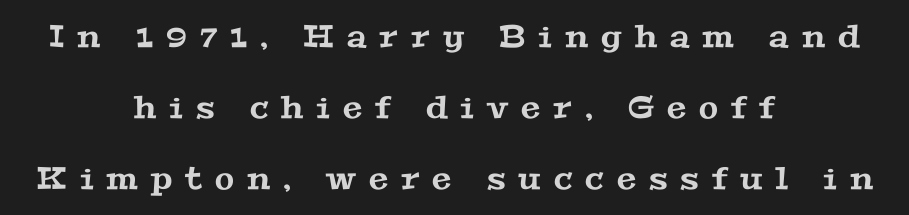
{"serif": "yes", "width": "wide", "stroke_contrast": "medium", "x_height": "medium", "monospaced": "no", "underline": "no", "align": "center", "line_spacing": "loose", "line_spacing_ratio": 2.29, "letter_spacing": "wide", "letter_spacing_em": 0.42, "glyph_px": 31}
